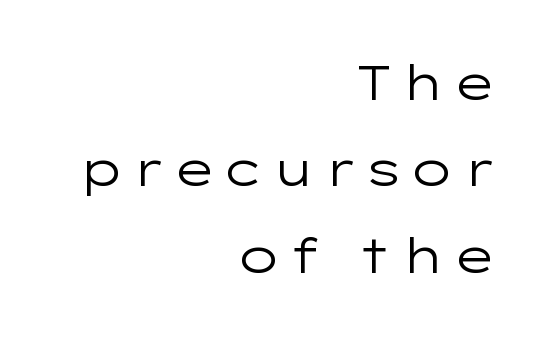
The image shows 48 px regular-weight, wide sans-serif type, upright; set right-aligned, line spacing 1.8x, not underlined; low stroke contrast and a medium x-height.
